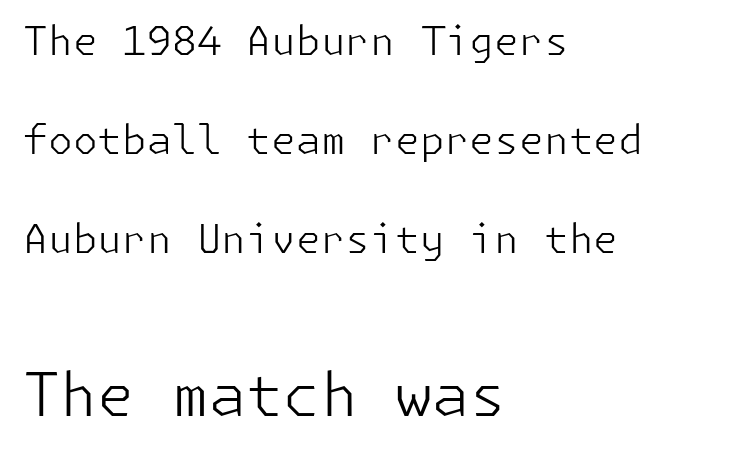
The typeface has the unassuming heft of standard copy or less. Every character sits straight up, as roman type does. Standard letterfit; no display-style spreading of the glyphs. Typesetter's note — lower block bumped up in size, upper block left smaller. Nobody drew a line under any word here. You could fit nearly another row in the gap between these rows.
